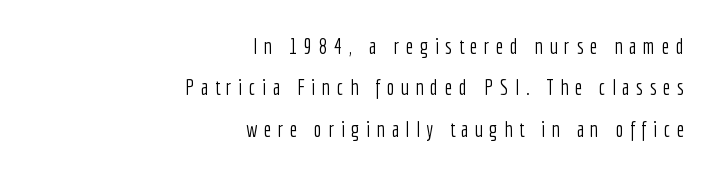
The image shows 21 px text type, upright; set right-aligned, loose line spacing (1.97x), unusually wide letter spacing (+0.31 em), not underlined.
